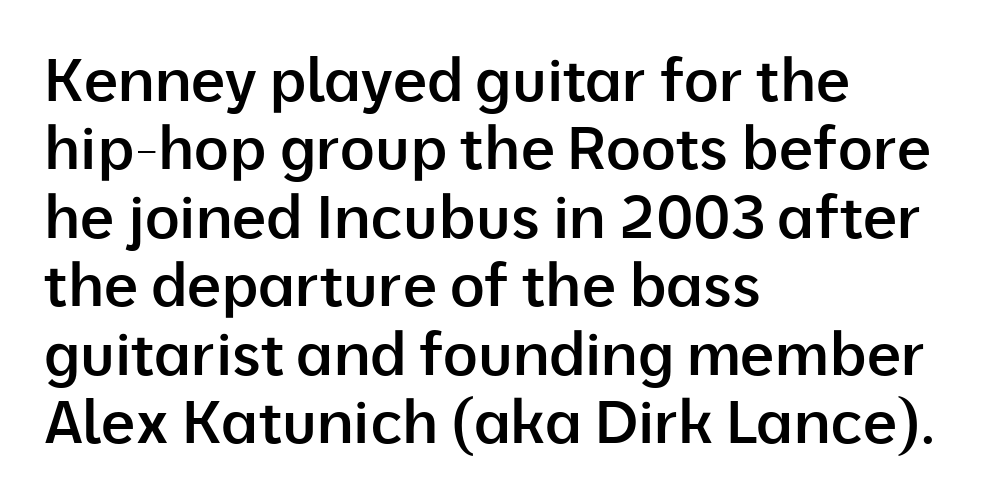
The lines are quadded left. Italic? Not at all — the glyphs are vertical. In terms of weight, the rendering is demibold, just under bold. Interline gaps are noticeably narrow in this sample.
